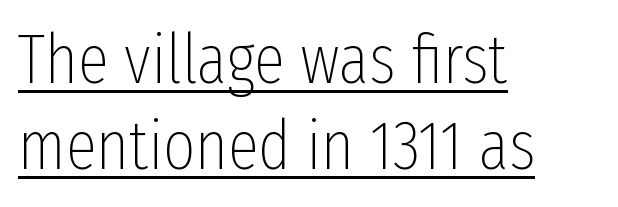
Students, note that the glyphs here touch the page at normal intervals. Teacher's note: observe the even left margin — that is flush-left alignment. Do the characters align in a grid? No, the font is proportional. A rule runs beneath these lines of type. Vertical stems look standard width or narrower in stroke. Tall strokes in this sample are plumb rather than angled.
